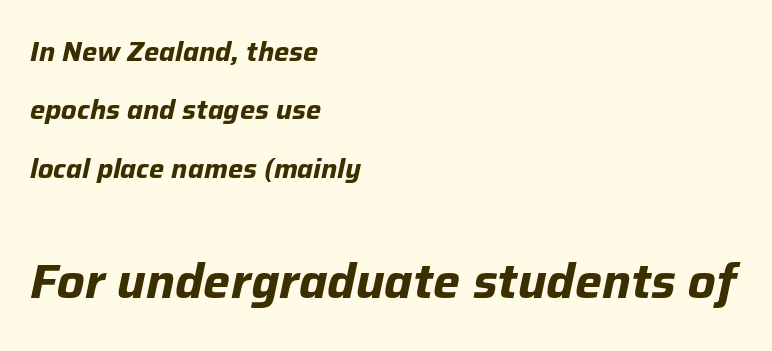
Plain, unruled lines of type. A typesetter would mark this as italic. Students, observe: this is what heavily led, spacious text looks like. Strokes here are thick enough to call this a true bold.
